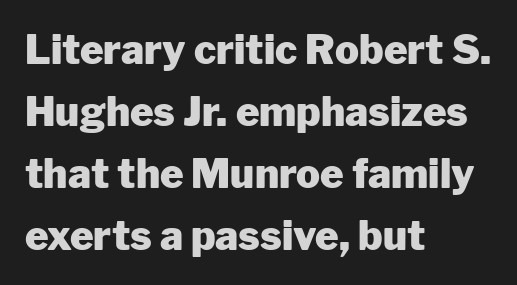
The image shows 40 px heavy sans-serif type, upright; set left-aligned, normal line spacing (1.55x), normal letter spacing, not underlined; low stroke contrast and a medium x-height.
